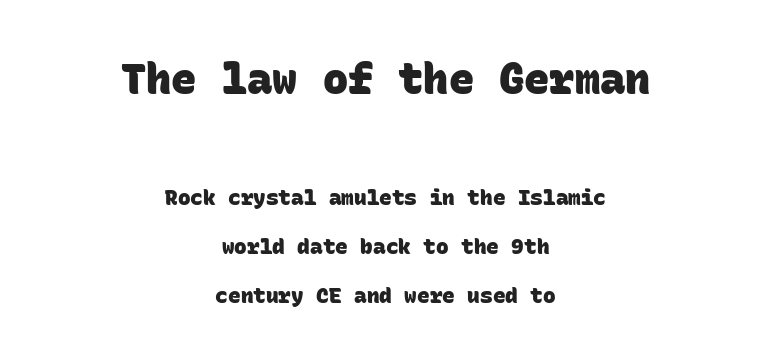
The image shows 42 px heavy sans-serif type, monospaced; set centered, loose line spacing (2.33x), normal letter spacing, not underlined; the first (top) block is 2.0x larger; low stroke contrast and a large x-height.
